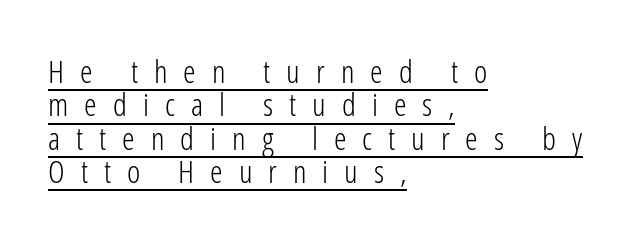
The image shows 32 px light, condensed sans-serif type, upright; set left-aligned, tight line spacing (1.04x), unusually wide letter spacing (+0.5 em), underlined; low stroke contrast and a medium x-height.
